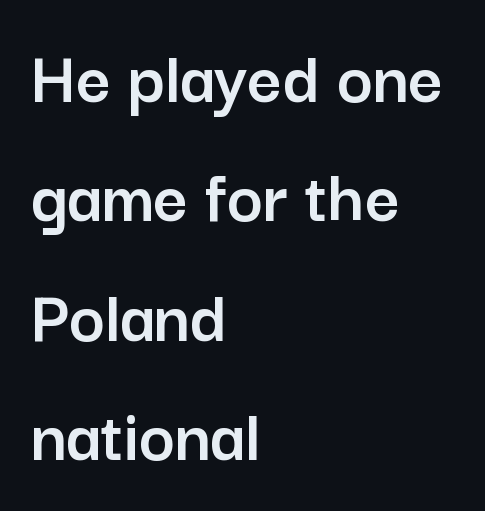
Each letter's strokes conclude bluntly, with no projecting serifs. Plain, unruled lines of type. These lines are set flush left with a ragged right edge. Each letter keeps its own natural width here, so spacing adapts to shape. It's the straight-up-and-down kind of type.
